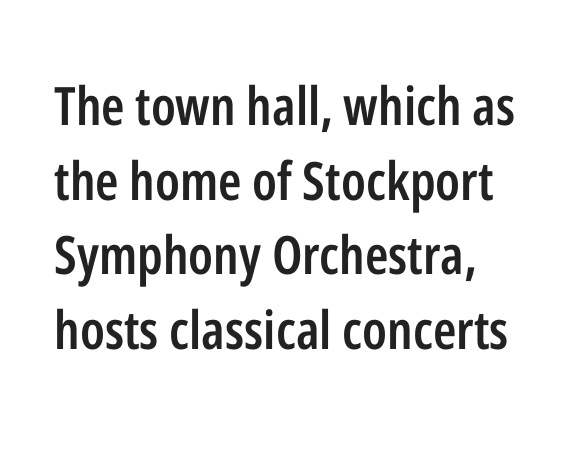
Q: Is the text bold? A: Semi-bold.
Q: Is the text italic (slanted)? A: No, it is upright.
Q: Is the typeface a serif or a sans-serif typeface? A: Sans-serif.
Q: Is the text underlined? A: No.
Q: Is the spacing between letters normal or unusually wide? A: Normal.
Q: Is the spacing between lines tight, normal or loose? A: Normal.
Q: Width (condensed, normal, or wide)? A: Condensed.
Q: Stroke contrast? A: Low.
Q: x-height? A: Medium.
Q: Monospaced? A: No.
